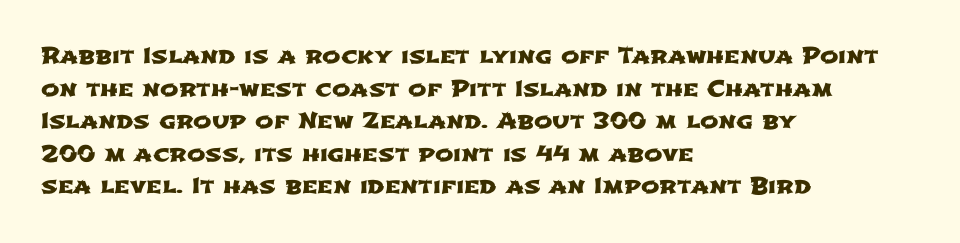
Q: Is the text underlined? A: No.
Q: How is the paragraph aligned? A: Left-aligned.
Q: Is the spacing between letters normal or unusually wide? A: Normal.
Q: Is the spacing between lines tight, normal or loose? A: Normal.
